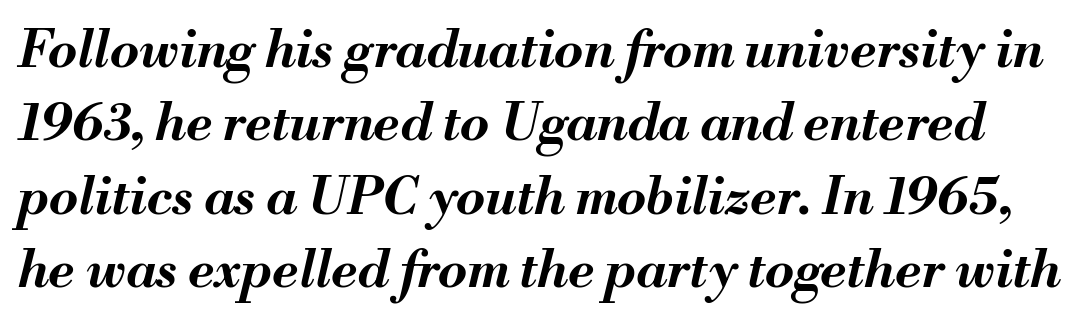
The passage shown has conventional tracking throughout. Rule under the text: the space is simply empty. Each letter keeps its own natural width here, so spacing adapts to shape. Vertically, the passage feels balanced, rows spaced as you'd expect. On the weight axis this lands at bold, roughly 700. Emphasis-style slanted type is in use.
